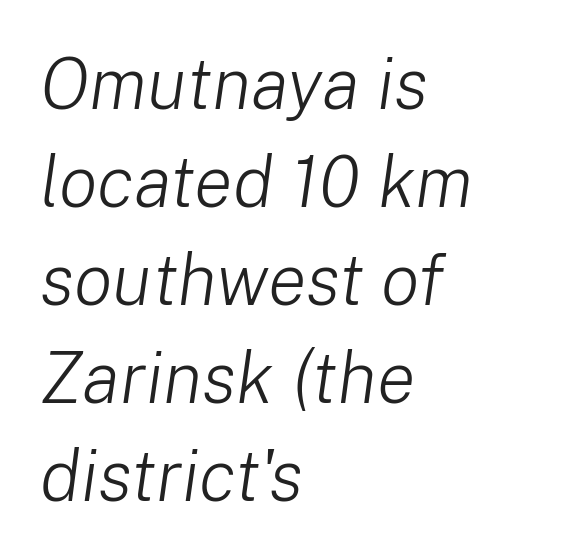
The image shows 72 px light type, italic (leaning right); set left-aligned, normal line spacing (1.36x), normal letter spacing, not underlined; low stroke contrast and a medium x-height.
